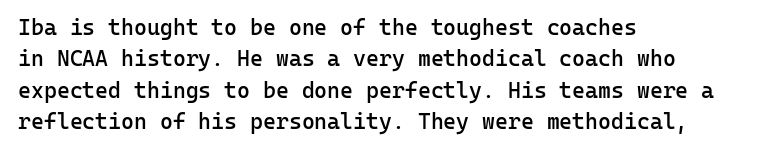
{"italic": "no", "bold": "semi", "underline": "no", "align": "left", "line_spacing": "normal", "line_spacing_ratio": 1.43, "letter_spacing": "normal", "letter_spacing_em": 0.0, "glyph_px": 22}
